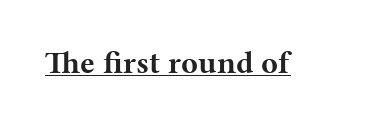
{"serif": "yes", "italic": "no", "bold": "yes", "weight": "bold", "width": "wide", "stroke_contrast": "medium", "x_height": "medium", "monospaced": "no", "underline": "yes", "letter_spacing": "normal", "letter_spacing_em": 0.0, "glyph_px": 31}
